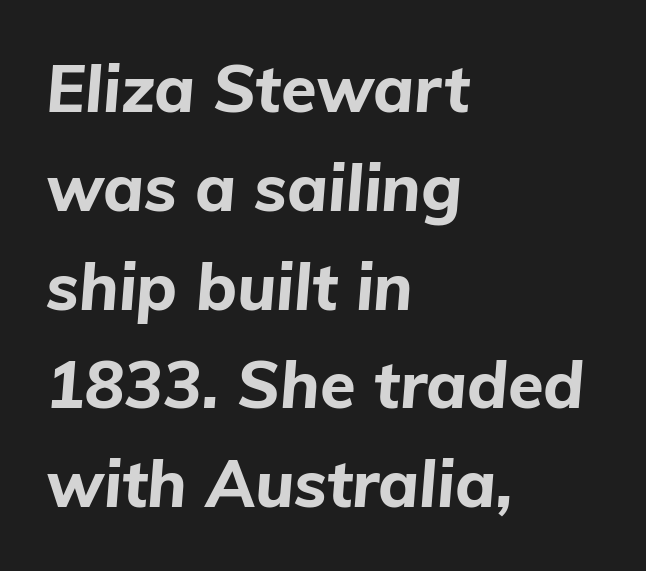
Tracking here is standard; glyphs follow each other at the usual distance. Typeset ragged right — the left edge is the straight one. This sample uses an oblique cut, with every glyph tilted off the vertical. Spacing verdict: proportional, widths tailored to each character.
